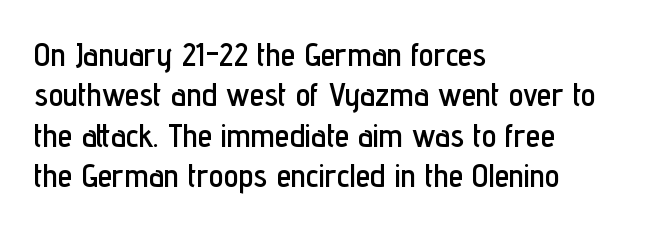
{"serif": "no", "italic": "no", "width": "condensed", "stroke_contrast": "low", "x_height": "medium", "monospaced": "no", "underline": "no", "align": "left", "line_spacing_ratio": 1.22, "letter_spacing": "normal", "letter_spacing_em": 0.0, "glyph_px": 33}
